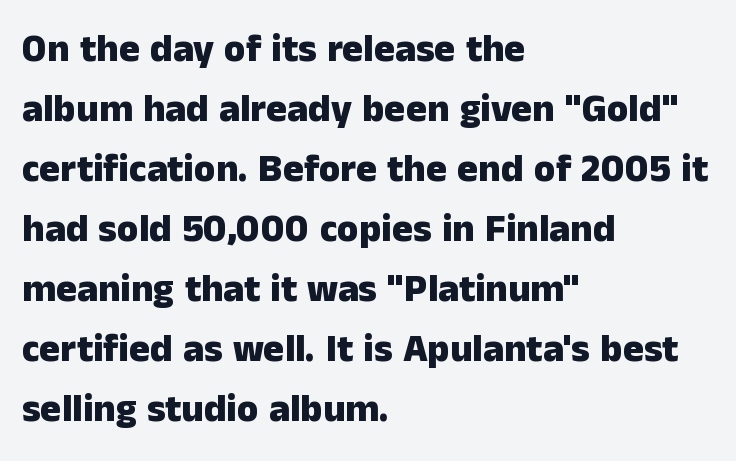
The face used here is a sans, in the tradition of grotesques and geometrics. The specimen omits any rule beneath the text block's lines. Summary of weight: heavy, a full bold. Each new line begins a customary step beneath the previous one. Quick note: not italic, upright.
